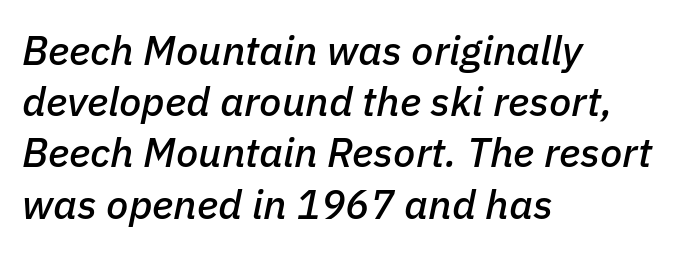
{"italic": "yes", "lean": "right", "slant_degrees": 11, "width": "normal", "stroke_contrast": "low", "x_height": "medium", "monospaced": "no", "underline": "no", "align": "left", "line_spacing": "normal", "line_spacing_ratio": 1.25, "letter_spacing": "normal", "letter_spacing_em": 0.0, "glyph_px": 41}
